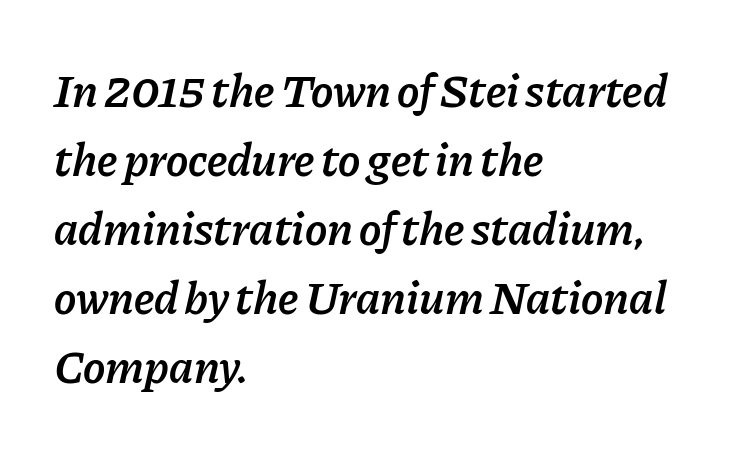
Characters are canted at an angle relative to the baseline's perpendicular. Baseline-to-baseline distance is the conventional proportion of letter height. The rag falls on the right side of this text block. A bare baseline throughout the passage. Think of a printed novel: that variable character pitch is what you see here.
